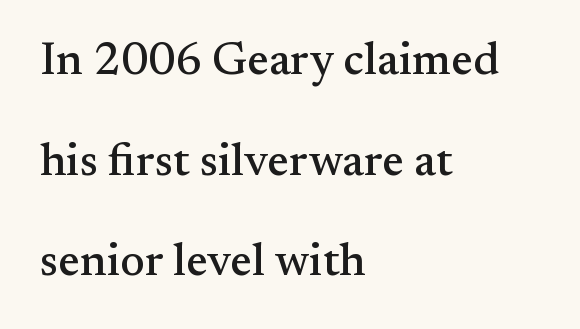
{"serif": "yes", "italic": "no", "width": "normal", "stroke_contrast": "medium", "x_height": "small", "monospaced": "no", "underline": "no", "align": "left", "line_spacing": "loose", "line_spacing_ratio": 2.19, "letter_spacing": "normal", "letter_spacing_em": 0.0, "glyph_px": 46}
